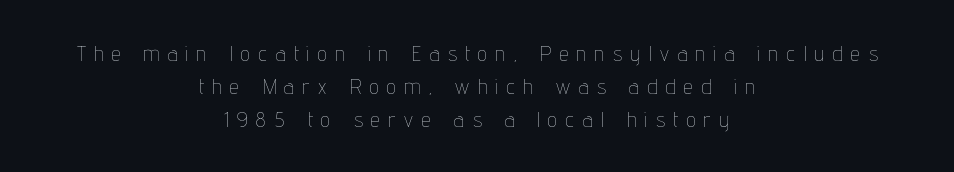
Q: Is the text bold? A: No.
Q: Is the text italic (slanted)? A: No, it is upright.
Q: Is the text underlined? A: No.
Q: How is the paragraph aligned? A: Centered.
Q: Is the spacing between letters normal or unusually wide? A: Unusually wide.
Q: Is the spacing between lines tight, normal or loose? A: Normal.
